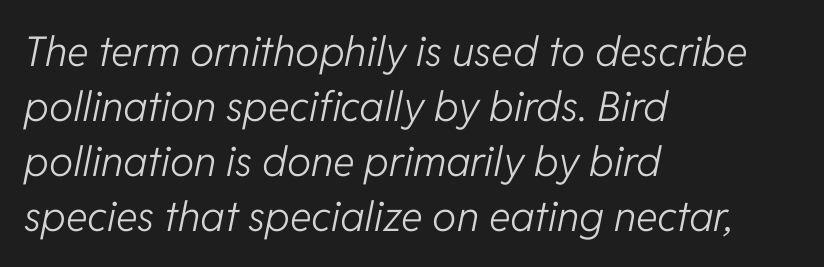
The glyphs are unaccompanied by any horizontal stroke below them. Unbolded letterforms with no extra heft. Leading matches the norm, producing a regular column. The rag falls on the right side of this text block.
